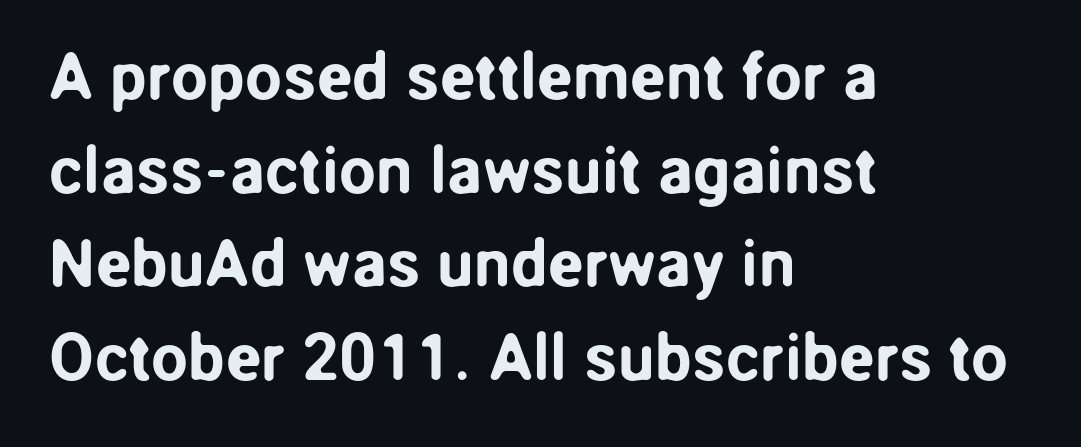
A sans-serif font was chosen for this passage. Characters follow at the spacing the type designer built in. Ascenders rise straight up at ninety degrees. Bare-footed words on every line. This sample is left-justified, so line endings fall wherever the words run out. A normal amount of white space separates one row of letters from the next.
